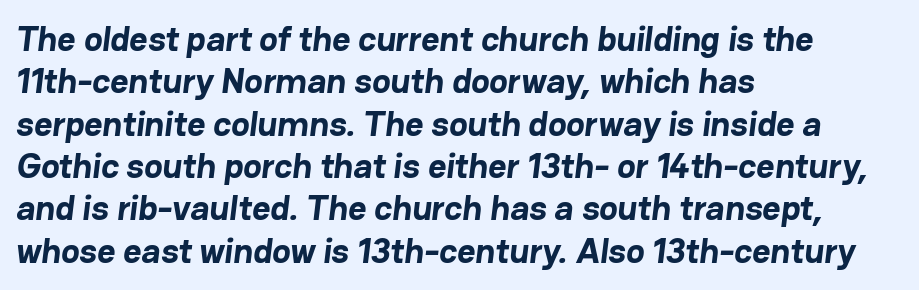
The image shows 35 px bold sans-serif type; set left-aligned, line spacing 1.21x, normal letter spacing, not underlined; low stroke contrast and a medium x-height.
